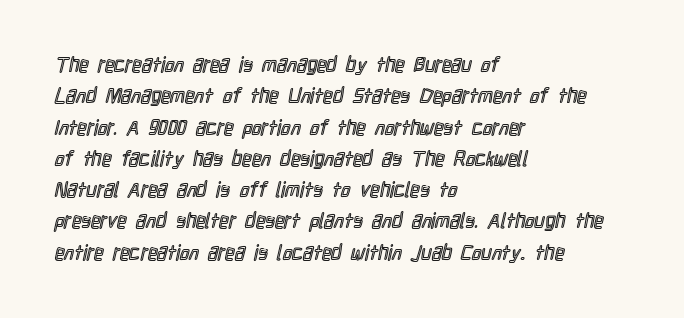
The compositor pushed each line to the left boundary. The designer left line spacing at the default. The rendering keeps characters at their native spacing. Clear beneath every line of the passage.
